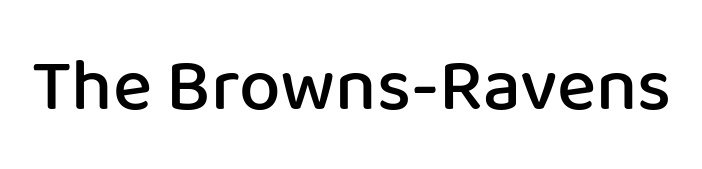
The image shows 74 px semibold sans-serif type, upright; set normal letter spacing, not underlined; low stroke contrast and a medium x-height.
